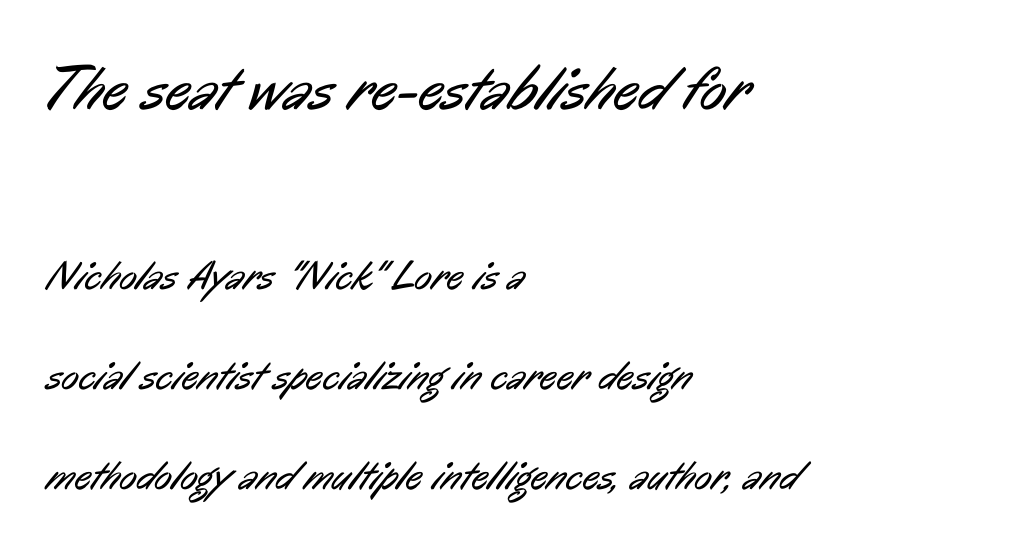
The image shows 62 px regular-weight, condensed sans-serif type; set left-aligned, loose line spacing (2.43x), normal letter spacing, not underlined; the first (top) block is 1.51x larger; low stroke contrast and a medium x-height.
